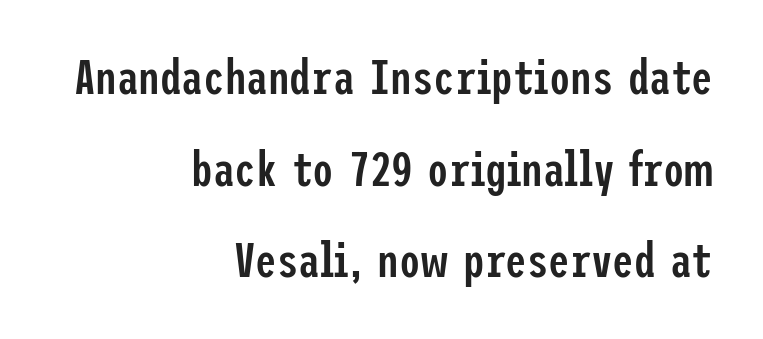
{"serif": "no", "italic": "no", "bold": "semi", "weight": "semibold", "width": "condensed", "stroke_contrast": "low", "x_height": "medium", "underline": "no", "align": "right", "line_spacing": "loose", "line_spacing_ratio": 1.91, "letter_spacing": "normal", "letter_spacing_em": 0.0, "glyph_px": 48}
